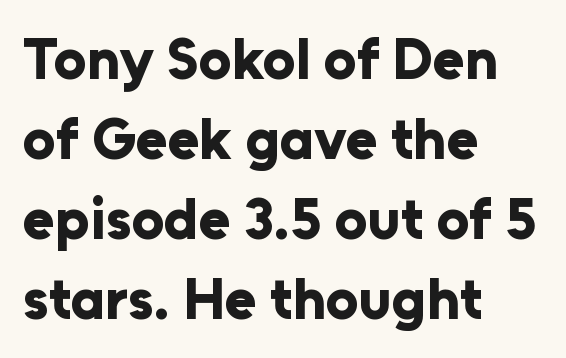
The image shows 58 px bold sans-serif type, upright; set left-aligned, normal line spacing (1.38x), normal letter spacing, not underlined; low stroke contrast and a medium x-height.
